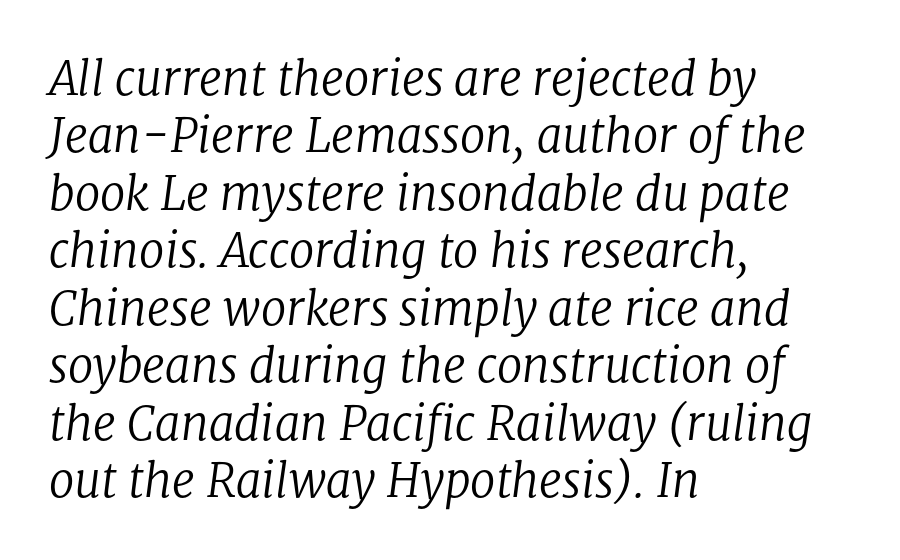
The letters look calm and open, with moderate or lighter stems. The compositor pushed each line to the left boundary. Spacing verdict: proportional, widths tailored to each character. Glyph-to-glyph distance matches everyday printed text. Tall strokes in this sample are angled rather than plumb. The passage shown stacks its lines at a standard gap.
